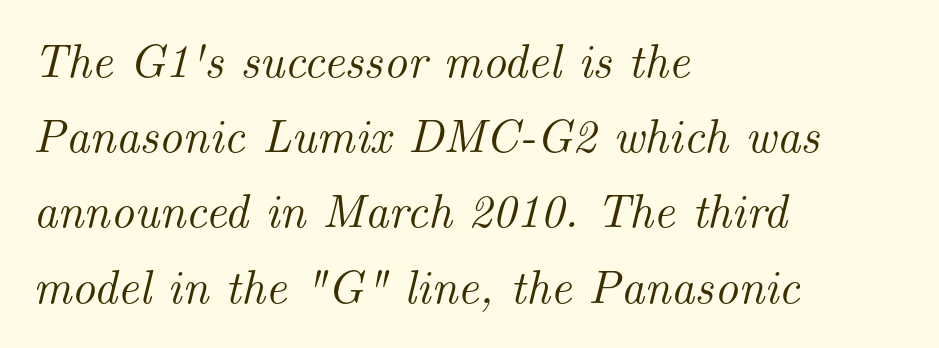
{"serif": "yes", "italic": "yes", "lean": "right", "slant_degrees": 14, "width": "normal", "stroke_contrast": "medium", "x_height": "small", "monospaced": "no", "underline": "no", "align": "left", "line_spacing": "normal", "line_spacing_ratio": 1.6, "letter_spacing": "normal", "letter_spacing_em": 0.0, "glyph_px": 47}
